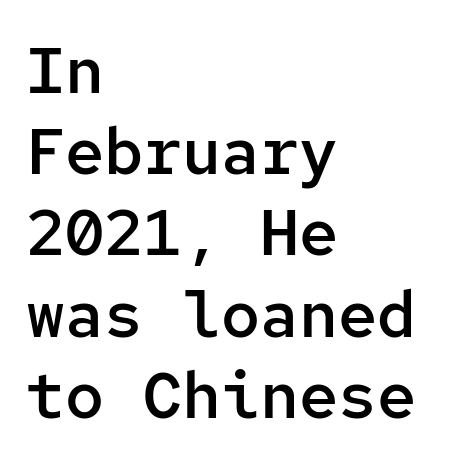
The image shows 65 px semibold sans-serif type, upright, monospaced; set left-aligned, normal line spacing (1.25x), normal letter spacing, not underlined; low stroke contrast and a medium x-height.
